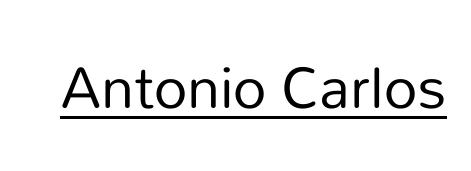
Q: Is the text bold? A: No.
Q: Is the text italic (slanted)? A: No, it is upright.
Q: Is the typeface a serif or a sans-serif typeface? A: Sans-serif.
Q: Is the text underlined? A: Yes.
Q: Is the spacing between letters normal or unusually wide? A: Normal.
Q: Width (condensed, normal, or wide)? A: Normal.
Q: Stroke contrast? A: Low.
Q: x-height? A: Medium.
Q: Monospaced? A: No.
